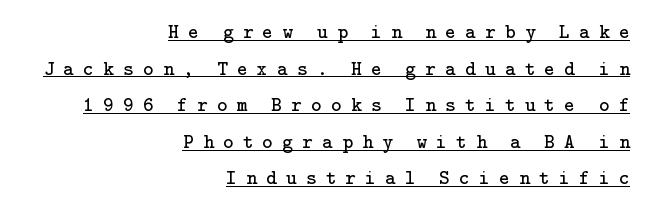
{"italic": "no", "bold": "no", "underline": "yes", "align": "right", "line_spacing_ratio": 1.83, "letter_spacing": "wide", "letter_spacing_em": 0.47, "glyph_px": 20}
